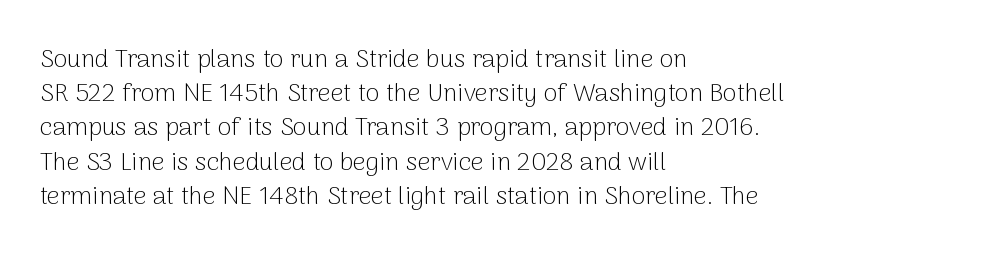
The image shows 25 px text type, upright; set left-aligned, normal line spacing (1.37x), normal letter spacing, not underlined.
